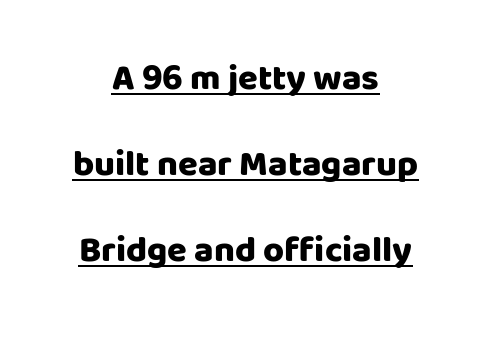
Quick note: not italic, upright. Grotesque or geometric, the face here clearly has no serifs. Spacing verdict: proportional, widths tailored to each character. Letter spacing: default. The setting favours the middle, as headings and verse often do. Does a line run under the words? Yes, clearly.
